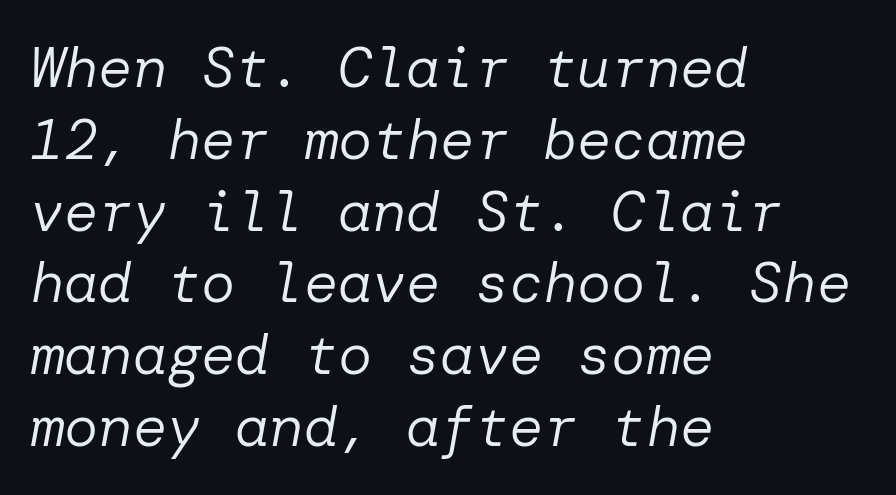
The image shows 57 px regular-weight type, italic (leaning right); set left-aligned, normal line spacing (1.26x), normal letter spacing, not underlined; low stroke contrast and a medium x-height.
